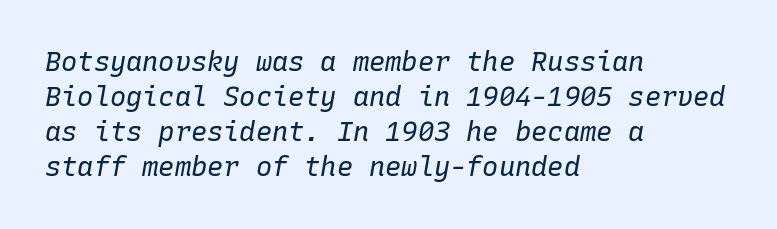
Q: Is the text bold? A: No.
Q: Is the text italic (slanted)? A: Yes, it leans right by about 10 degrees.
Q: Is the text underlined? A: No.
Q: How is the paragraph aligned? A: Left-aligned.
Q: Is the spacing between letters normal or unusually wide? A: Normal.
Q: Is the spacing between lines tight, normal or loose? A: Normal.
